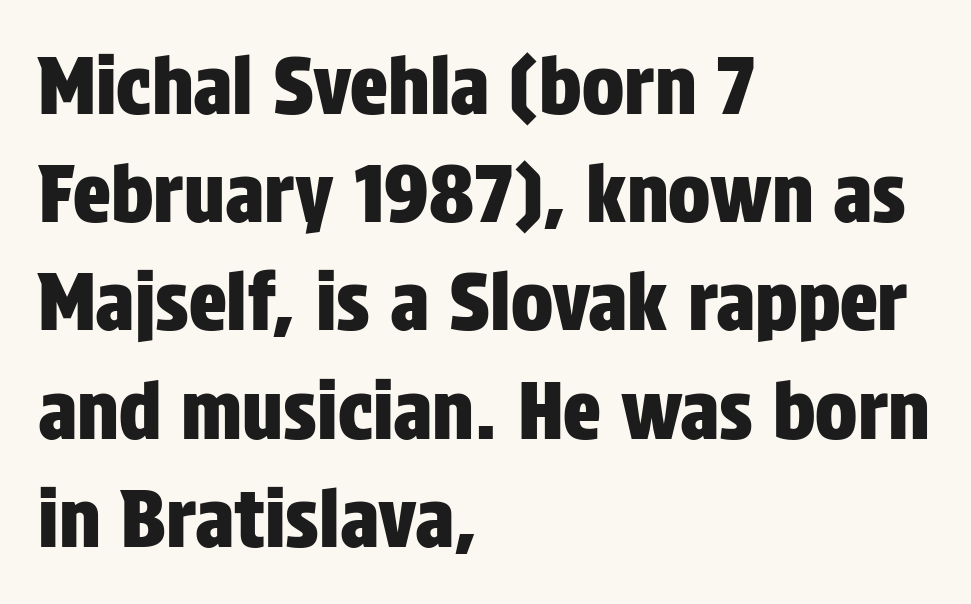
This rendering employs a face without finishing strokes, i.e., a sans-serif. A typesetter would call this proportional, since set widths differ per character. Plain, unruled lines of type. Ascenders rise straight up at ninety degrees.
